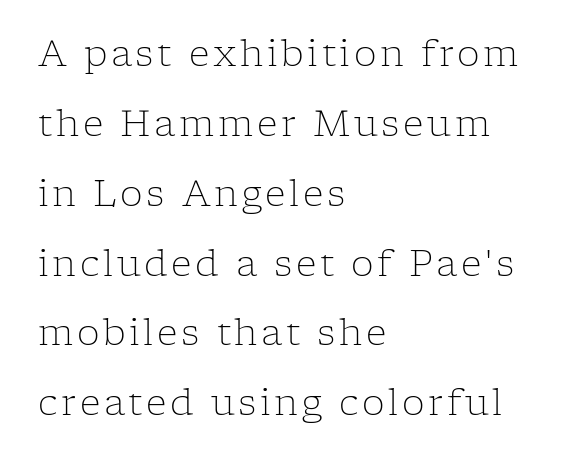
The image shows 36 px light serif type, upright; set left-aligned, loose line spacing (1.94x), not underlined; low stroke contrast and a medium x-height.
